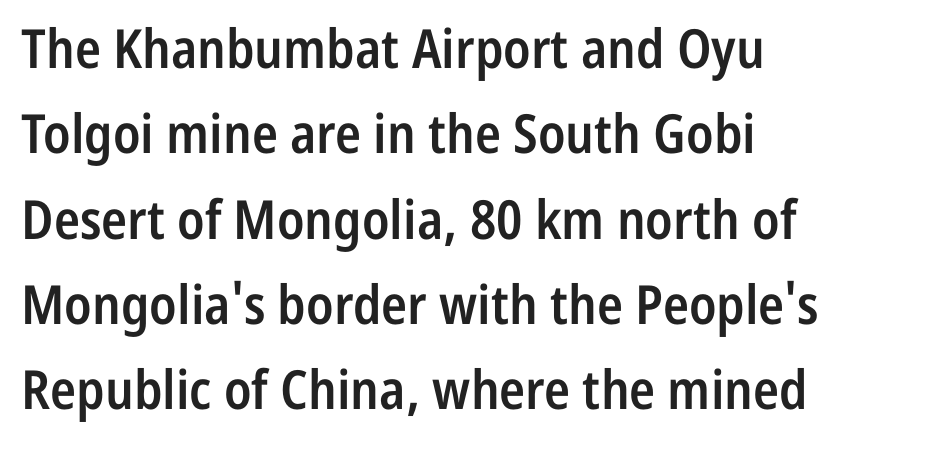
{"serif": "no", "italic": "no", "bold": "semi", "weight": "semibold", "width": "condensed", "stroke_contrast": "low", "x_height": "medium", "monospaced": "no", "underline": "no", "align": "left", "line_spacing": "normal", "line_spacing_ratio": 1.58, "letter_spacing": "normal", "letter_spacing_em": 0.0, "glyph_px": 54}
